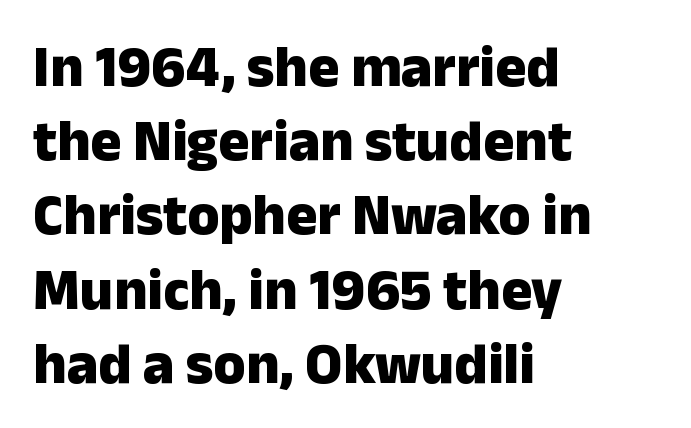
The image shows 58 px heavy sans-serif type, upright; set left-aligned, normal line spacing (1.28x), normal letter spacing, not underlined; low stroke contrast and a medium x-height.
